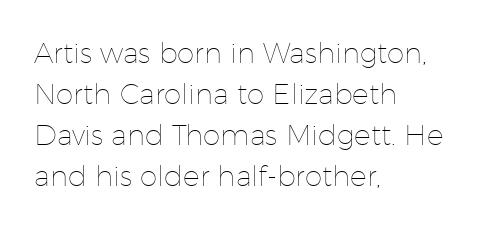
Spacing verdict: proportional, widths tailored to each character. Style check: upright. These lines are set flush left with a ragged right edge. The type is set solid horizontally, with unmodified tracking. A typesetter would call this leading conventional body-copy spacing.
